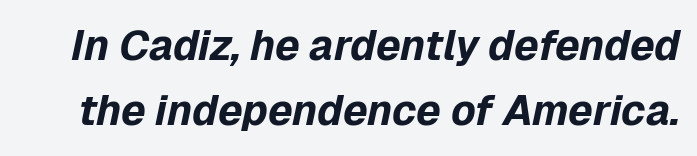
Set as a true bold cut, around the 700 mark. The face used here has a pronounced slope to its letters. Decoration check: the copy has no underline. Characters follow at the spacing the type designer built in.
